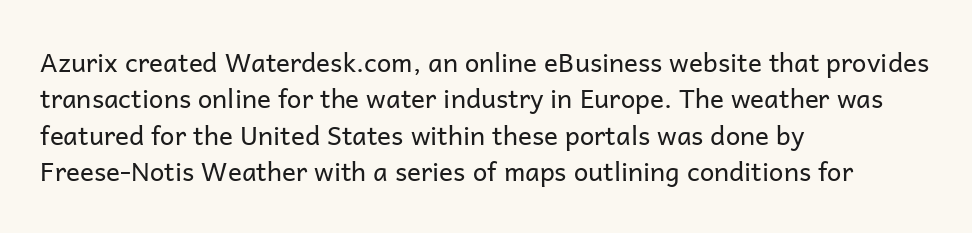
Q: Is the text bold? A: No.
Q: Is the text italic (slanted)? A: No, it is upright.
Q: Is the text underlined? A: No.
Q: How is the paragraph aligned? A: Left-aligned.
Q: Is the spacing between letters normal or unusually wide? A: Normal.
Q: Is the spacing between lines tight, normal or loose? A: Normal.
